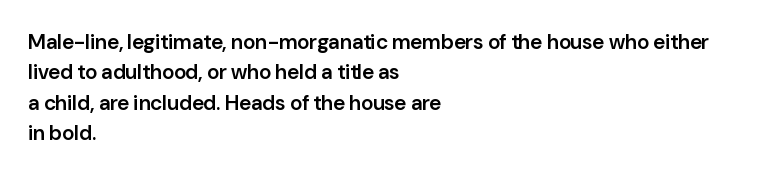
Q: Is the text bold? A: Semi-bold.
Q: Is the text italic (slanted)? A: No, it is upright.
Q: Is the text underlined? A: No.
Q: How is the paragraph aligned? A: Left-aligned.
Q: Is the spacing between letters normal or unusually wide? A: Normal.
Q: Is the spacing between lines tight, normal or loose? A: Normal.
